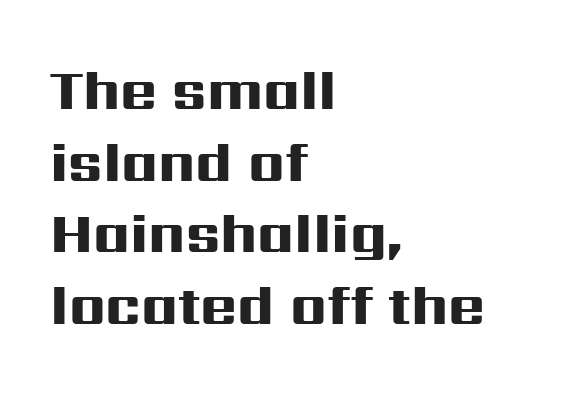
The image shows 56 px heavy, wide sans-serif type, upright; set left-aligned, normal line spacing (1.28x), normal letter spacing, not underlined; high stroke contrast and a medium x-height.
